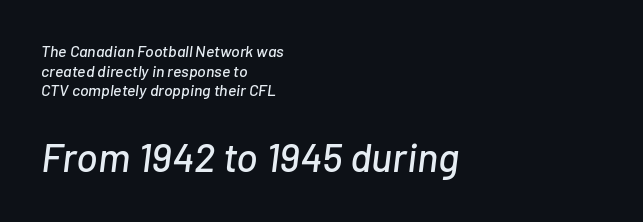
{"italic": "yes", "lean": "right", "slant_degrees": 7, "width": "normal", "stroke_contrast": "low", "x_height": "medium", "monospaced": "no", "underline": "no", "align": "left", "line_spacing_ratio": 1.23, "letter_spacing": "normal", "letter_spacing_em": 0.0, "larger_block": "second", "size_ratio": 2.5, "glyph_px": 40}
